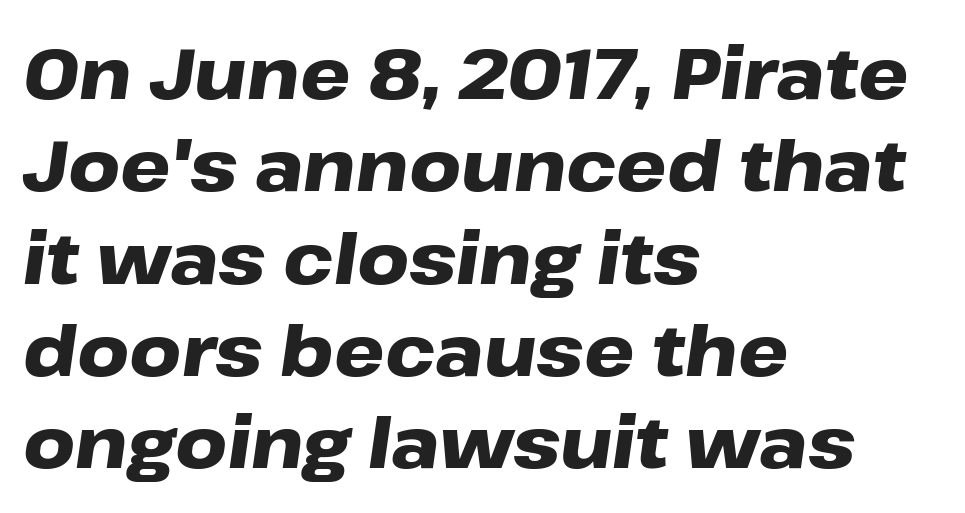
{"italic": "yes", "lean": "right", "slant_degrees": 8, "bold": "yes", "weight": "heavy", "width": "wide", "stroke_contrast": "low", "x_height": "medium", "monospaced": "no", "underline": "no", "align": "left", "line_spacing": "normal", "line_spacing_ratio": 1.3, "letter_spacing": "normal", "letter_spacing_em": 0.0, "glyph_px": 71}
